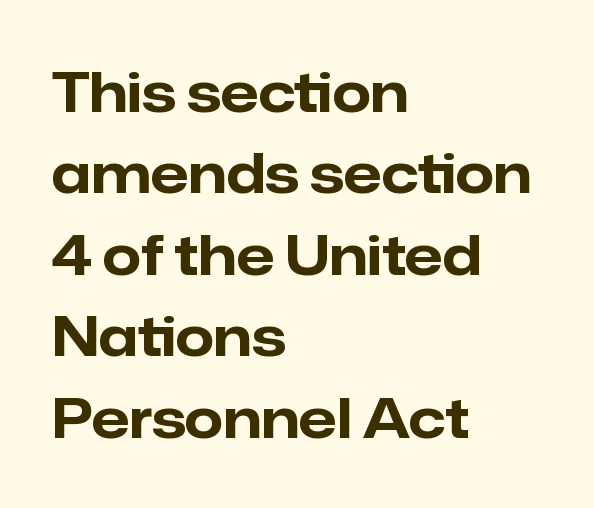
Q: Is the text bold? A: Yes.
Q: Is the text italic (slanted)? A: No, it is upright.
Q: Is the typeface a serif or a sans-serif typeface? A: Sans-serif.
Q: Is the text underlined? A: No.
Q: How is the paragraph aligned? A: Left-aligned.
Q: Is the spacing between letters normal or unusually wide? A: Normal.
Q: Is the spacing between lines tight, normal or loose? A: Normal.
Q: Width (condensed, normal, or wide)? A: Normal.
Q: Stroke contrast? A: Low.
Q: x-height? A: Medium.
Q: Monospaced? A: No.
